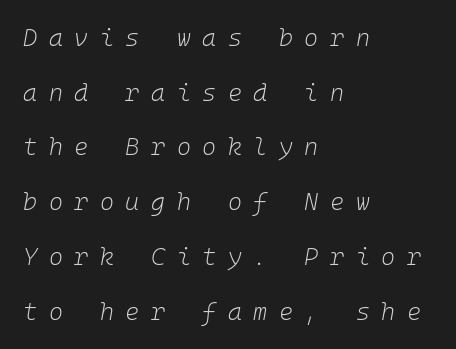
{"italic": "yes", "lean": "right", "slant_degrees": 10, "bold": "no", "underline": "no", "align": "left", "line_spacing": "loose", "line_spacing_ratio": 2.28, "letter_spacing": "wide", "letter_spacing_em": 0.48, "glyph_px": 24}
